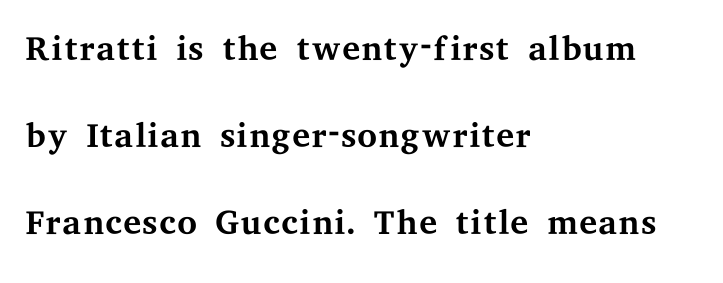
{"serif": "yes", "italic": "no", "bold": "no", "weight": "regular", "width": "wide", "stroke_contrast": "medium", "x_height": "medium", "monospaced": "no", "underline": "no", "align": "left", "line_spacing_ratio": 1.71, "letter_spacing": "normal", "letter_spacing_em": 0.0, "glyph_px": 51}
